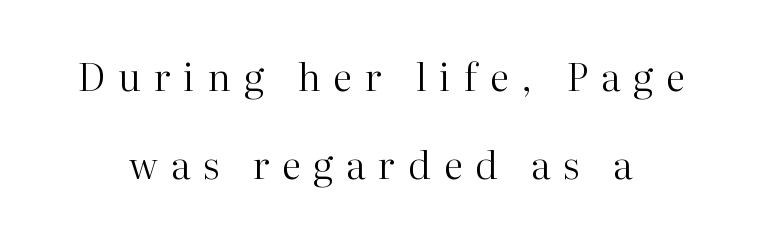
The image shows 38 px regular-weight serif type, upright; set loose line spacing (2.32x), unusually wide letter spacing (+0.34 em), not underlined; high stroke contrast and a medium x-height.
